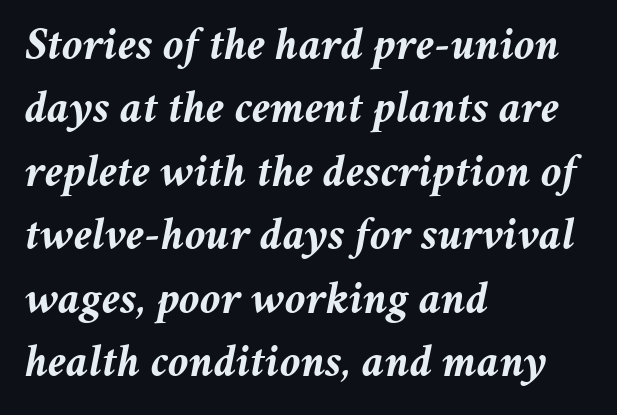
The image shows 46 px semibold type, italic (leaning right); set left-aligned, normal line spacing (1.38x), normal letter spacing, not underlined; medium stroke contrast and a medium x-height.
